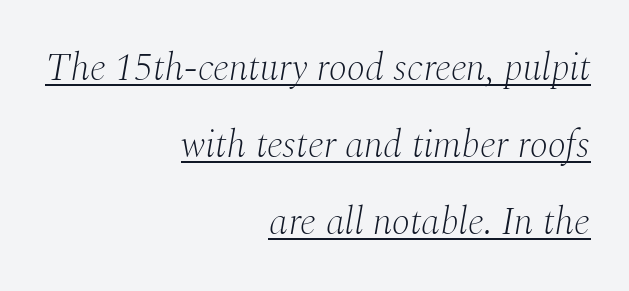
The image shows 38 px light serif type, italic (leaning right); set right-aligned, loose line spacing (2.02x), normal letter spacing, underlined; medium stroke contrast and a medium x-height.
